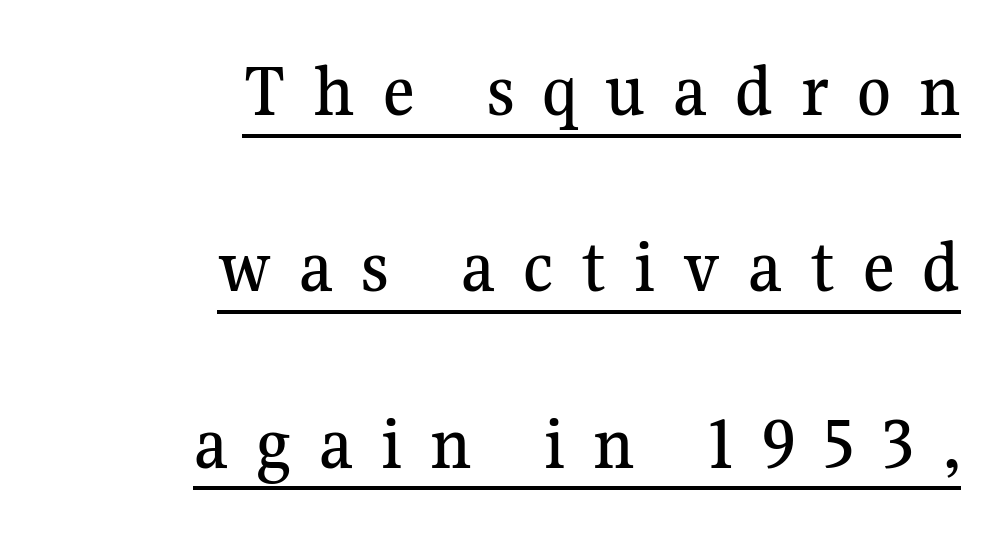
{"serif": "yes", "italic": "no", "width": "normal", "stroke_contrast": "medium", "x_height": "medium", "monospaced": "no", "underline": "yes", "align": "right", "line_spacing": "loose", "line_spacing_ratio": 2.29, "letter_spacing": "wide", "letter_spacing_em": 0.36, "glyph_px": 77}
